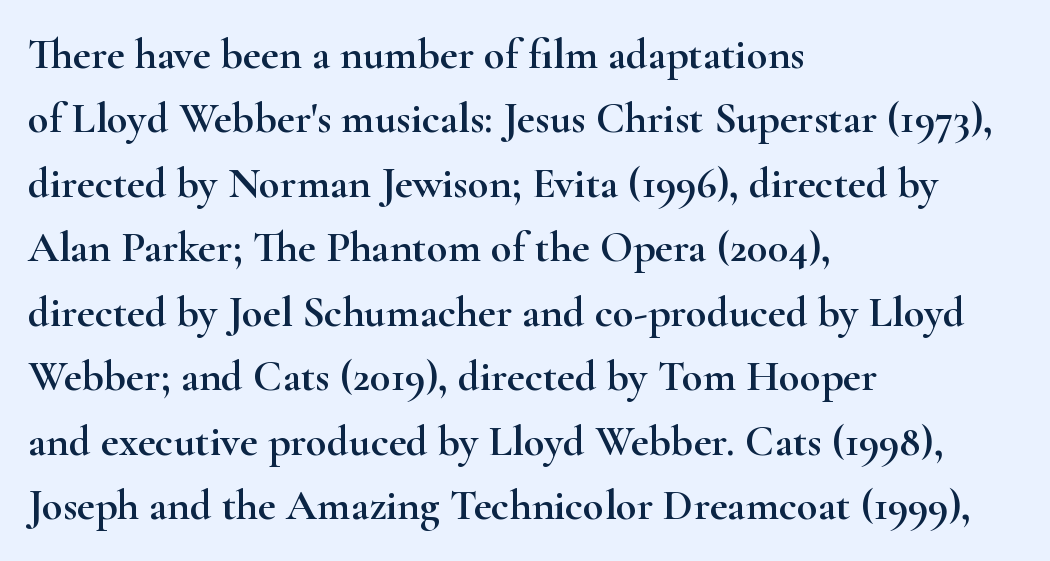
Q: Is the text italic (slanted)? A: No, it is upright.
Q: Is the typeface a serif or a sans-serif typeface? A: Serif.
Q: Is the text underlined? A: No.
Q: How is the paragraph aligned? A: Left-aligned.
Q: Is the spacing between letters normal or unusually wide? A: Normal.
Q: Is the spacing between lines tight, normal or loose? A: Normal.
Q: Width (condensed, normal, or wide)? A: Wide.
Q: Stroke contrast? A: High.
Q: x-height? A: Small.
Q: Monospaced? A: No.
